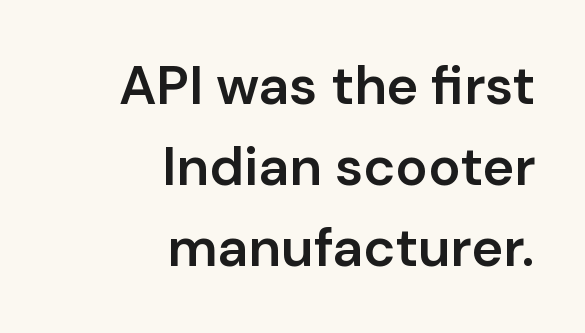
The image shows 54 px semibold sans-serif type, upright; set right-aligned, normal line spacing (1.5x), normal letter spacing, not underlined; low stroke contrast and a medium x-height.
